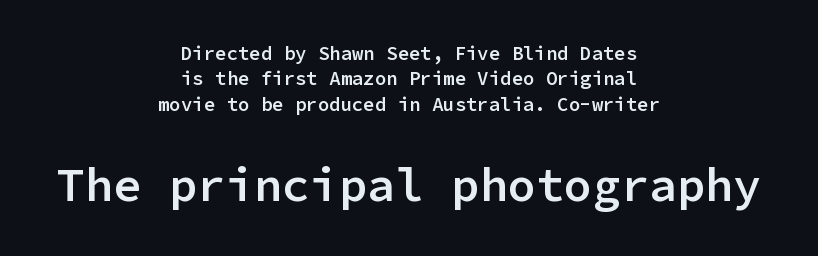
Q: Is the text bold? A: Semi-bold.
Q: Is the text italic (slanted)? A: No, it is upright.
Q: Is the typeface a serif or a sans-serif typeface? A: Sans-serif.
Q: Is the text underlined? A: No.
Q: How is the paragraph aligned? A: Centered.
Q: Is the spacing between letters normal or unusually wide? A: Normal.
Q: Is the spacing between lines tight, normal or loose? A: Normal.
Q: Which block of text is set in a larger size, the first (top) or the second (bottom)? A: The second (bottom) one.
Q: Width (condensed, normal, or wide)? A: Normal.
Q: Stroke contrast? A: Low.
Q: x-height? A: Medium.
Q: Monospaced? A: Yes.
